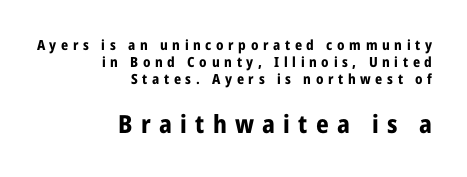
{"italic": "no", "bold": "yes", "underline": "no", "align": "right", "line_spacing_ratio": 1.22, "letter_spacing": "wide", "letter_spacing_em": 0.33, "larger_block": "second", "size_ratio": 1.79, "glyph_px": 25}
